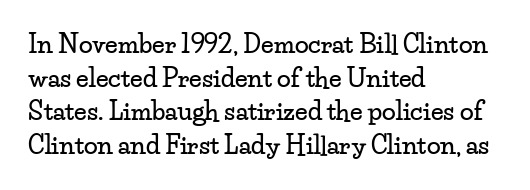
The image shows 25 px text type, upright; set left-aligned, normal line spacing (1.35x), normal letter spacing, not underlined.
